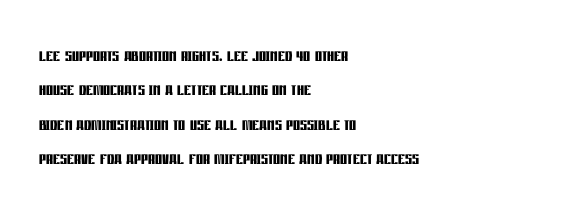
{"italic": "no", "bold": "yes", "underline": "no", "align": "left", "line_spacing": "normal", "line_spacing_ratio": 1.56, "letter_spacing": "normal", "letter_spacing_em": 0.0, "glyph_px": 22}
